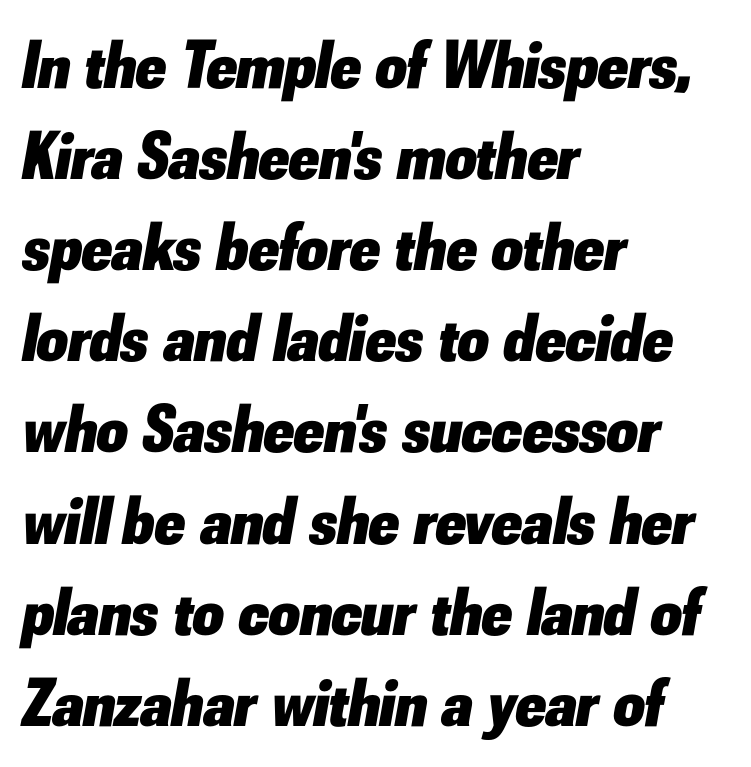
The face used here is proportionally spaced, like ordinary book or web type. Layout note: lines flush left. The zone under the glyphs is completely vacant. Each glyph is drawn with heavy, bold strokes. Each new line begins a customary step beneath the previous one. Honestly, the letter spacing is just normal — you wouldn't notice it.
